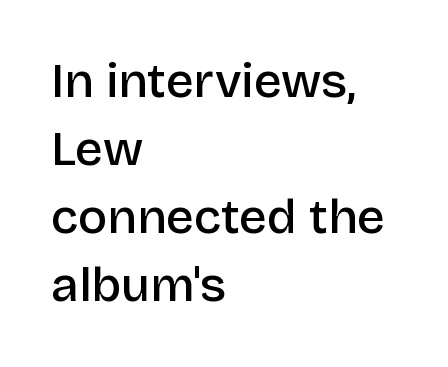
The image shows 49 px semibold sans-serif type, upright; set left-aligned, normal line spacing (1.39x), normal letter spacing, not underlined; low stroke contrast and a large x-height.
